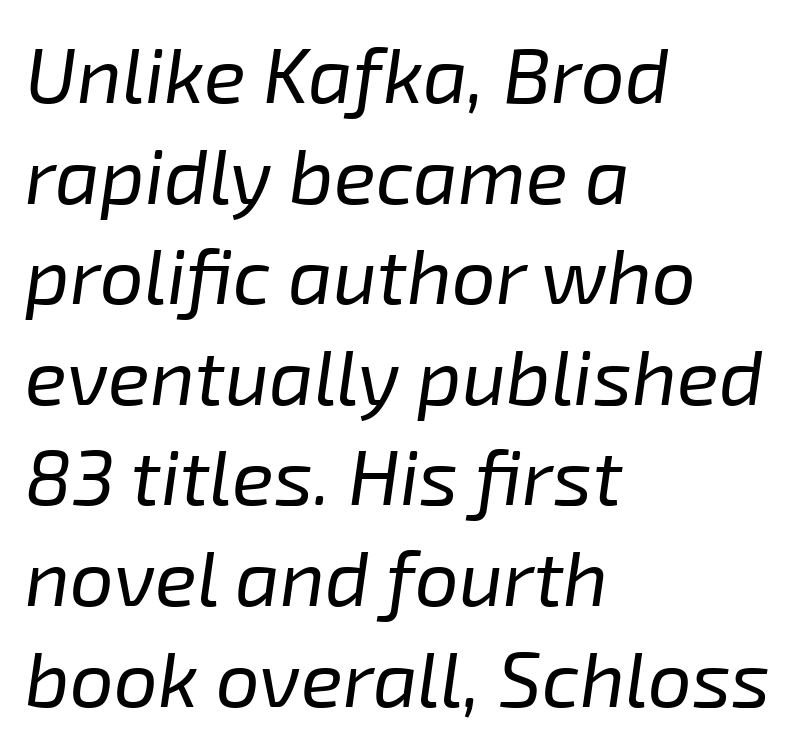
These lines sit exactly where default settings would place them. Each row of text sits above clean, open space. Character widths vary here, with narrow letters taking less room than wide ones. Each word holds together tightly as a unit, with standard inter-letter gaps. Each stroke keeps to a modest, everyday thickness or less.
